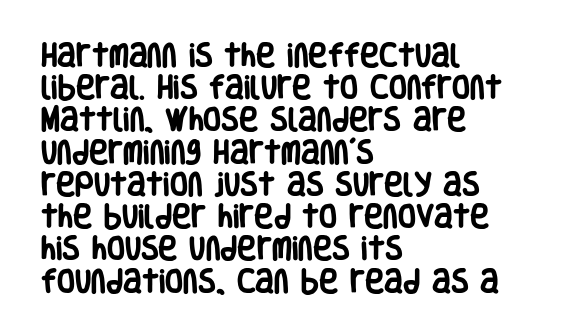
Descenders hang freely into open space. Rendered with straight, roman letterforms. The strokes are fattened all the way to bold. This rendering uses left alignment, leaving the right contour irregular.
